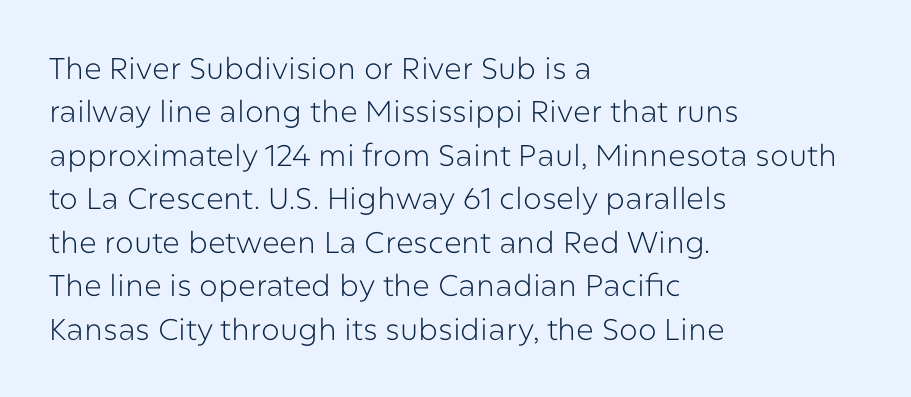
The lines are quadded left. Note the varied advance widths — an 'i' is clearly narrower than an 'm'. The specimen omits any rule beneath the text block's lines. No chunkiness to these letters — they're not bold. The typeface chosen for these lines omits serifs.
